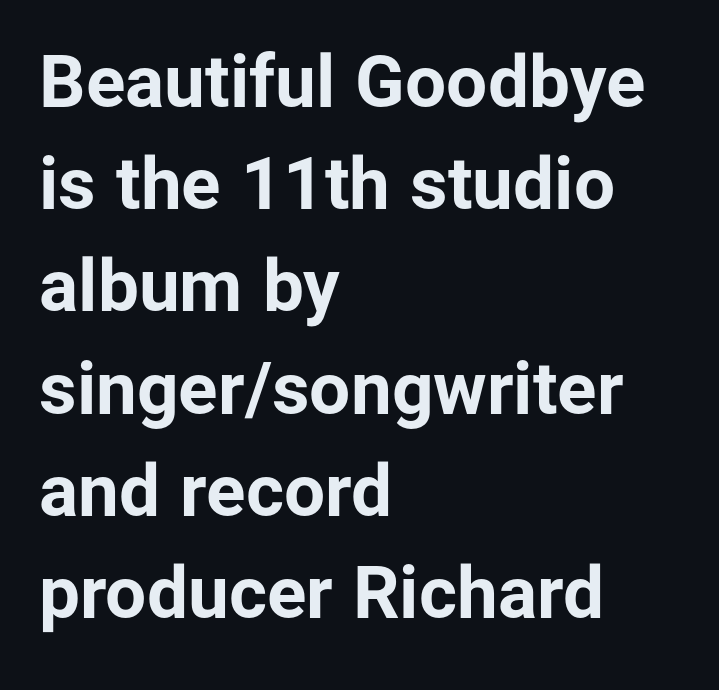
Upright lettering throughout. Notice how descenders clear the ascenders below comfortably — that's standard leading. A clean baseline with only descenders dipping below it. The letters carry no serifs — their stems end cleanly without finishing strokes. Teacher's note: observe the even left margin — that is flush-left alignment. Honestly, the letter spacing is just normal — you wouldn't notice it.
